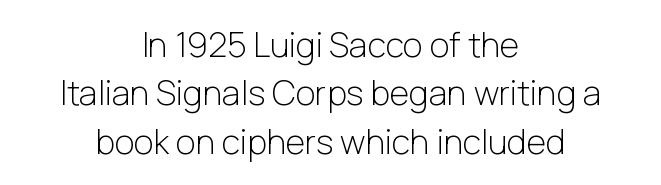
Q: Is the text bold? A: No.
Q: Is the text italic (slanted)? A: No, it is upright.
Q: Is the typeface a serif or a sans-serif typeface? A: Sans-serif.
Q: Is the text underlined? A: No.
Q: How is the paragraph aligned? A: Centered.
Q: Is the spacing between letters normal or unusually wide? A: Normal.
Q: Is the spacing between lines tight, normal or loose? A: Normal.
Q: Width (condensed, normal, or wide)? A: Normal.
Q: Stroke contrast? A: Low.
Q: x-height? A: Medium.
Q: Monospaced? A: No.
